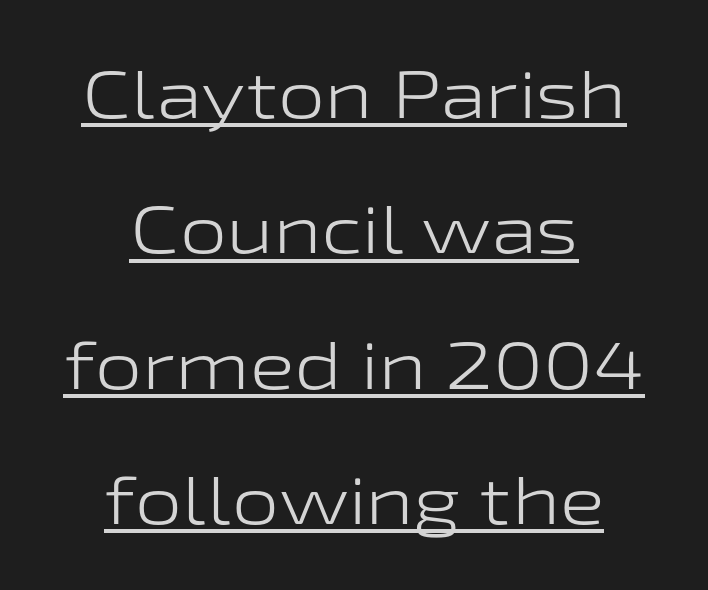
The passage shown is typed in a proportional face where columns would drift. Decoration check: the copy is underlined. A typesetter would label this face a sans. Line spacing here is loose.
